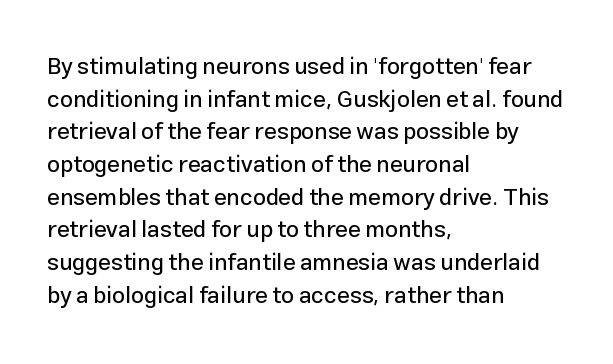
All the whitespace from short lines collects on the right. Standard letterfit; no display-style spreading of the glyphs. The area under the type is left untouched. Characters remain perfectly vertical along every line. If you measured baseline to baseline, you'd find a middling distance.
